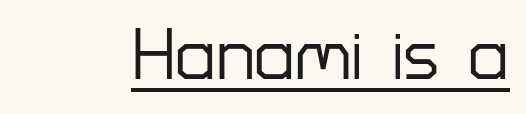
A continuous stroke trails under the words, as in a hyperlink. Vertical strokes here are truly vertical. Caption: standard tracking, unaltered. Examine the stroke ends and you'll find no serifs. The passage shown is typed in a proportional face where columns would drift.
